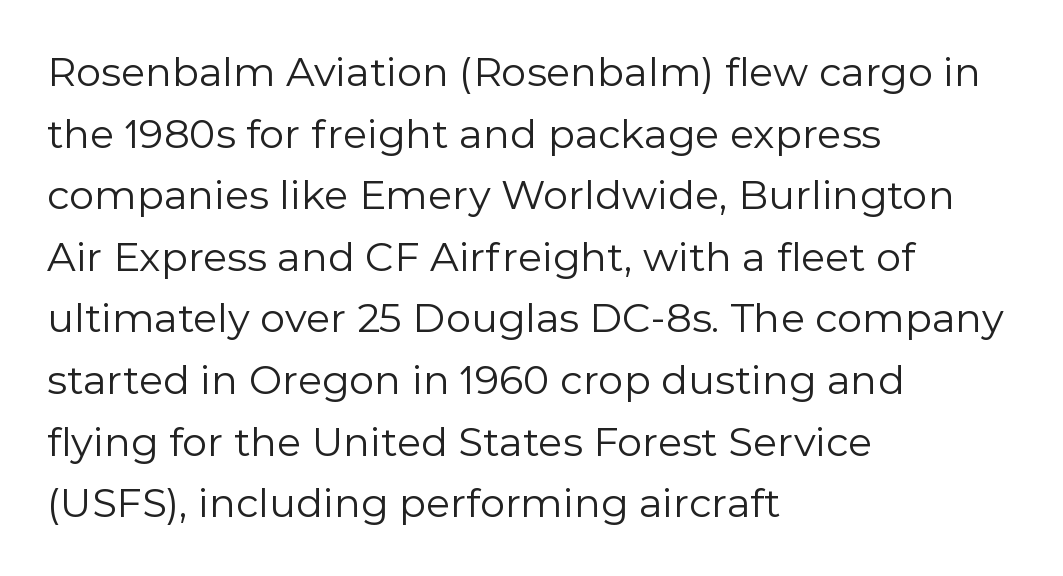
Q: Is the text bold? A: No.
Q: Is the text italic (slanted)? A: No, it is upright.
Q: Is the typeface a serif or a sans-serif typeface? A: Sans-serif.
Q: Is the text underlined? A: No.
Q: How is the paragraph aligned? A: Left-aligned.
Q: Is the spacing between letters normal or unusually wide? A: Normal.
Q: Is the spacing between lines tight, normal or loose? A: Normal.
Q: Width (condensed, normal, or wide)? A: Normal.
Q: x-height? A: Medium.
Q: Monospaced? A: No.
